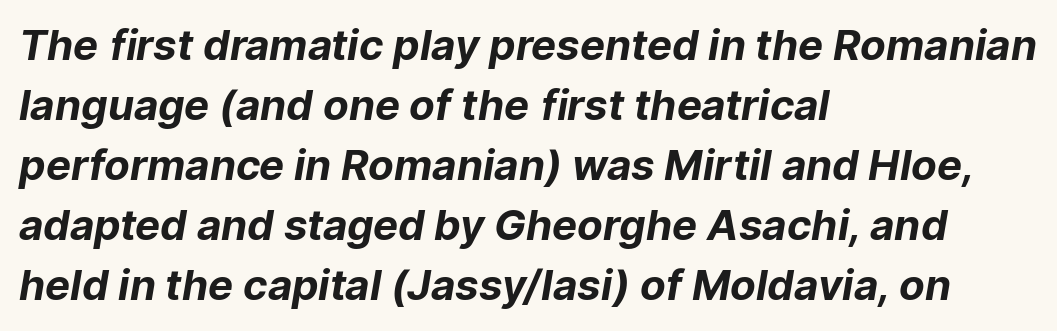
The typeface chosen for these lines omits serifs. Regular leading. Quick note: underline off. This sample has the flowing, uneven cadence of proportional lettering. The font is running at its bold setting.
